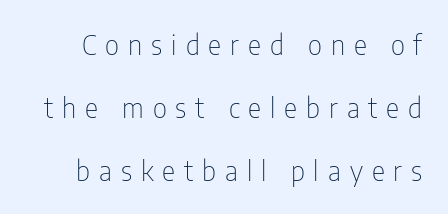
{"serif": "no", "italic": "no", "bold": "no", "weight": "thin", "width": "condensed", "stroke_contrast": "low", "x_height": "medium", "monospaced": "no", "underline": "no", "line_spacing": "loose", "line_spacing_ratio": 2.25, "letter_spacing": "wide", "letter_spacing_em": 0.32, "glyph_px": 28}
